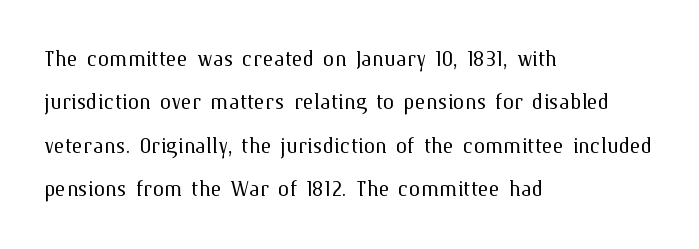
Q: Is the text bold? A: No.
Q: Is the text italic (slanted)? A: No, it is upright.
Q: Is the text underlined? A: No.
Q: How is the paragraph aligned? A: Left-aligned.
Q: Is the spacing between letters normal or unusually wide? A: Normal.
Q: Is the spacing between lines tight, normal or loose? A: Normal.
Q: Width (condensed, normal, or wide)? A: Normal.
Q: Stroke contrast? A: Medium.
Q: x-height? A: Medium.
Q: Monospaced? A: No.
